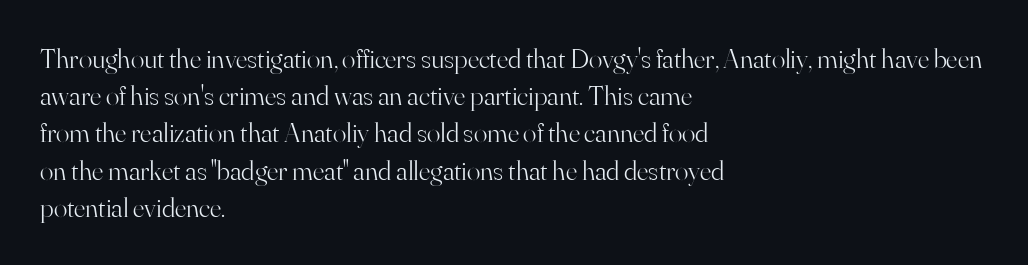
In terms of letterspacing, this is plain default setting. Baseline-to-baseline distance is the conventional proportion of letter height. Line starts are locked; line ends wander. Decoration check: the copy has no underline. Caption: face not bold, strokes unweighted. The passage shown is typed in a proportional face where columns would drift.
